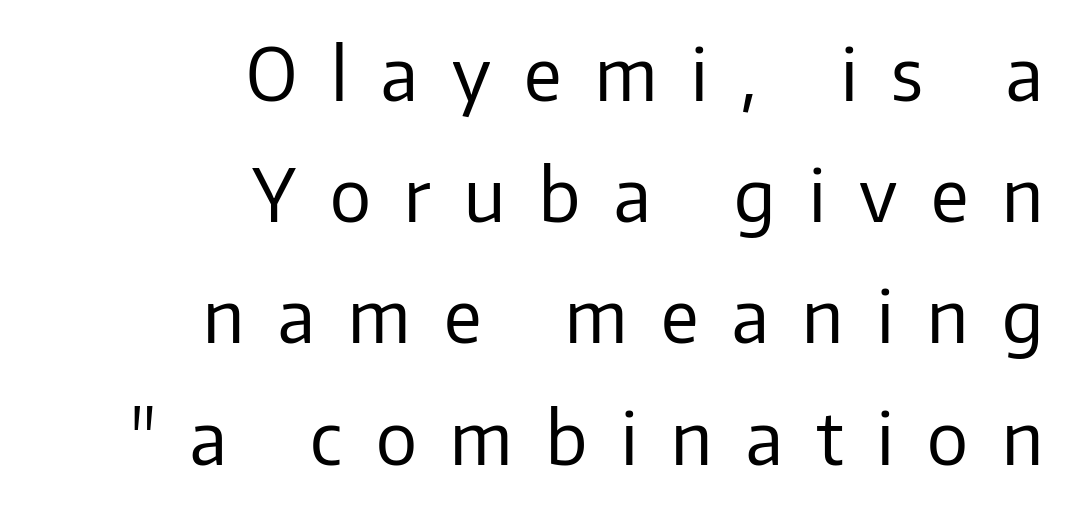
The area under the type is left untouched. This is roman type, the default non-slanted kind. Stroke terminals: plain, sans-serif. The face used here is rendered with a markedly widened letterfit. The designer left line spacing at the default.
